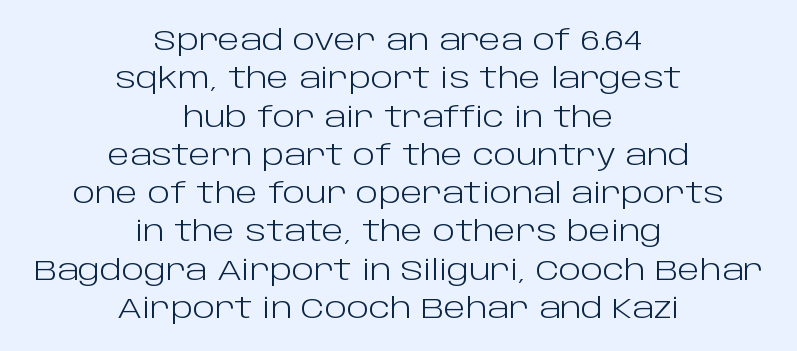
Q: Is the text bold? A: No.
Q: Is the text italic (slanted)? A: No, it is upright.
Q: Is the typeface a serif or a sans-serif typeface? A: Sans-serif.
Q: Is the text underlined? A: No.
Q: How is the paragraph aligned? A: Centered.
Q: Is the spacing between letters normal or unusually wide? A: Normal.
Q: Is the spacing between lines tight, normal or loose? A: Normal.
Q: Width (condensed, normal, or wide)? A: Normal.
Q: Stroke contrast? A: Low.
Q: x-height? A: Large.
Q: Monospaced? A: No.
